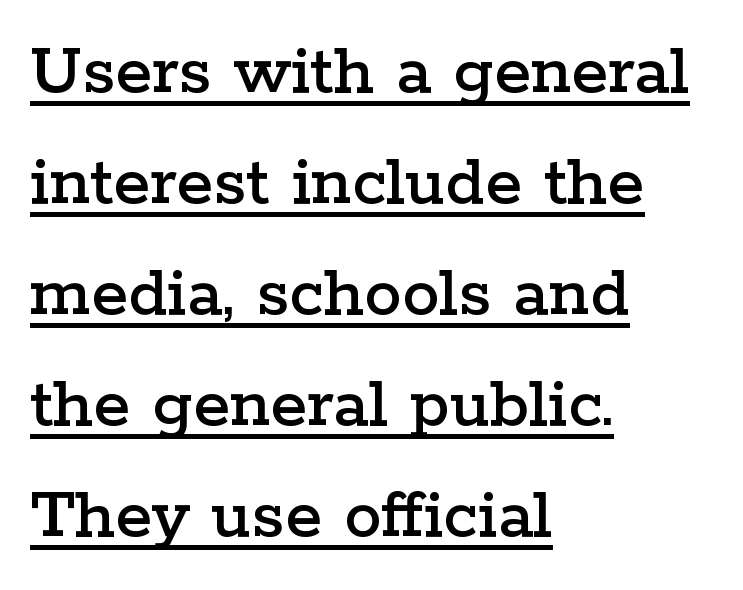
You could not count columns in this text — the font is proportionally spaced. Check the space under the baseline: a stroke is drawn there. Designer's note — italics off, roman on. The typesetter chose a ragged-right arrangement here. The face used here is rendered with its standard letterfit.
